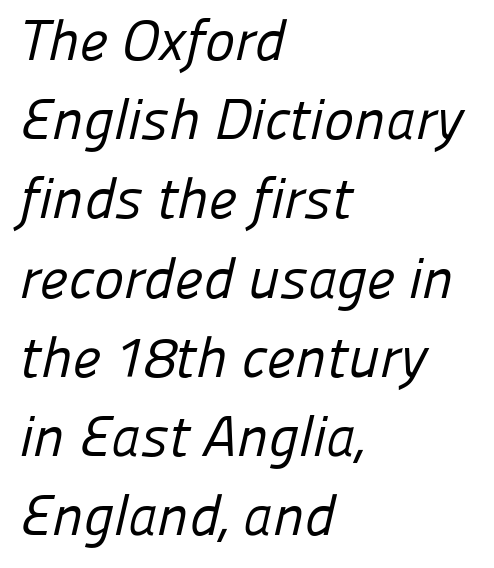
The image shows 57 px regular-weight sans-serif type; set left-aligned, normal line spacing (1.39x), normal letter spacing, not underlined; low stroke contrast and a medium x-height.
